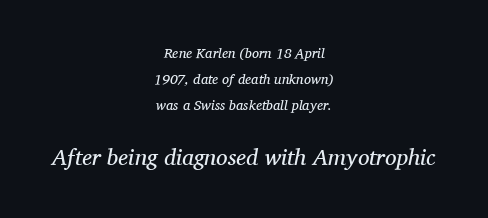
Q: Is the text bold? A: No.
Q: Is the text italic (slanted)? A: Yes, it leans right by about 11 degrees.
Q: Is the text underlined? A: No.
Q: How is the paragraph aligned? A: Centered.
Q: Is the spacing between letters normal or unusually wide? A: Normal.
Q: Which block of text is set in a larger size, the first (top) or the second (bottom)? A: The second (bottom) one.
